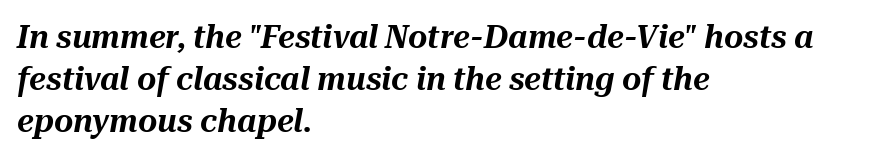
{"italic": "yes", "lean": "right", "slant_degrees": 10, "width": "normal", "stroke_contrast": "medium", "x_height": "medium", "monospaced": "no", "underline": "no", "align": "left", "line_spacing": "normal", "line_spacing_ratio": 1.27, "letter_spacing": "normal", "letter_spacing_em": 0.0, "glyph_px": 33}
